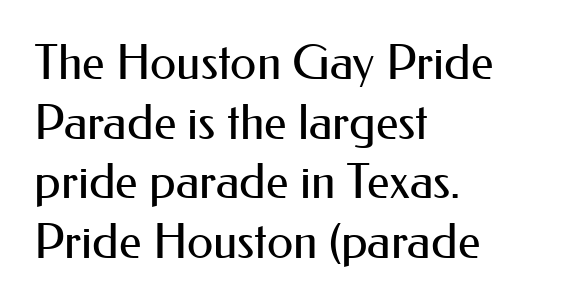
{"serif": "no", "italic": "no", "bold": "no", "weight": "regular", "width": "normal", "stroke_contrast": "medium", "x_height": "small", "monospaced": "no", "underline": "no", "align": "left", "line_spacing_ratio": 1.24, "letter_spacing": "normal", "letter_spacing_em": 0.0, "glyph_px": 48}
